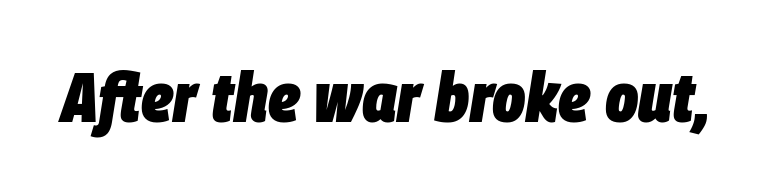
Italic: yes, the glyphs are oblique. A clean baseline with only descenders dipping below it. Honestly, the letter spacing is just normal — you wouldn't notice it. Heavy-handed strokes throughout: this text is bold. Is this a fixed-width face? No — the glyphs have proportional, varying widths.
